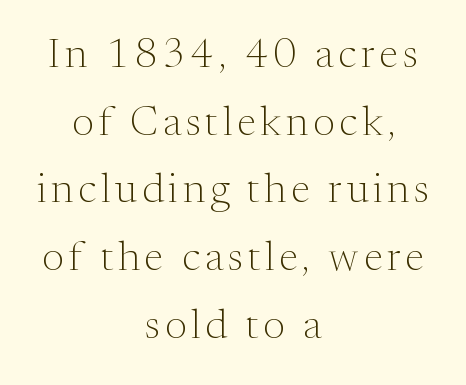
Q: Is the text bold? A: No.
Q: Is the text italic (slanted)? A: No, it is upright.
Q: Is the typeface a serif or a sans-serif typeface? A: Serif.
Q: Is the text underlined? A: No.
Q: How is the paragraph aligned? A: Centered.
Q: Is the spacing between lines tight, normal or loose? A: Normal.
Q: Width (condensed, normal, or wide)? A: Normal.
Q: Stroke contrast? A: Medium.
Q: x-height? A: Medium.
Q: Monospaced? A: No.
